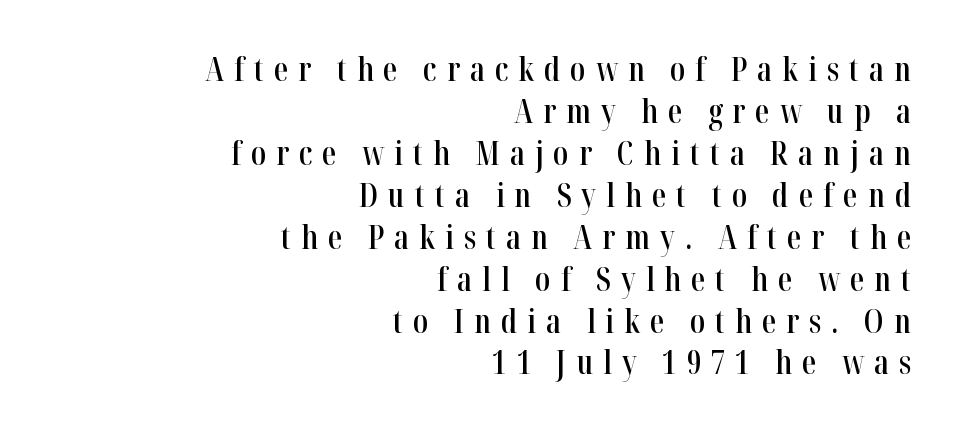
{"serif": "yes", "italic": "no", "bold": "semi", "weight": "semibold", "width": "condensed", "stroke_contrast": "high", "x_height": "medium", "monospaced": "no", "underline": "no", "align": "right", "line_spacing": "normal", "line_spacing_ratio": 1.31, "letter_spacing": "wide", "letter_spacing_em": 0.31, "glyph_px": 32}
